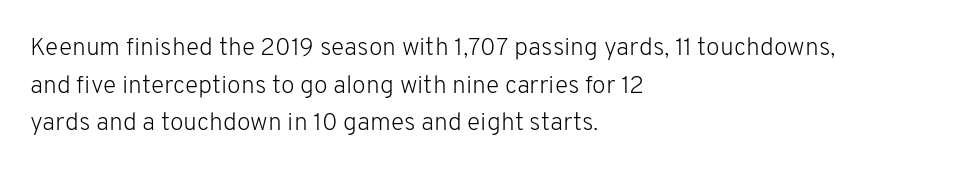
The image shows 25 px text type, upright; set left-aligned, normal line spacing (1.51x), normal letter spacing, not underlined.
